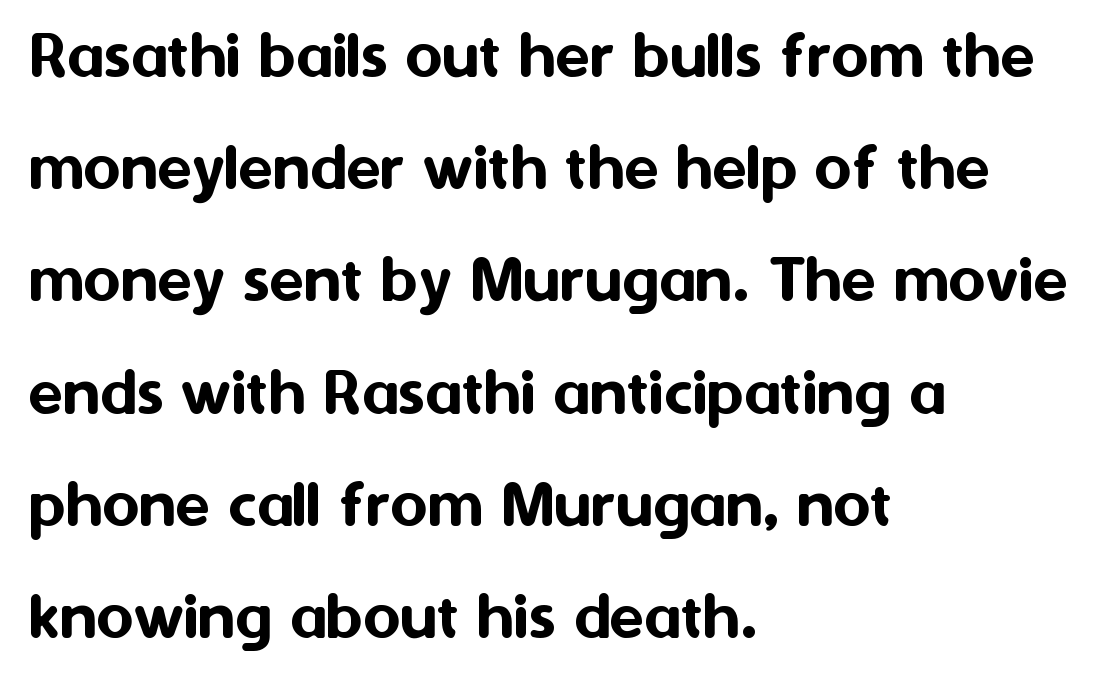
{"serif": "no", "italic": "no", "width": "normal", "stroke_contrast": "medium", "x_height": "medium", "monospaced": "no", "underline": "no", "align": "left", "line_spacing": "normal", "line_spacing_ratio": 1.58, "letter_spacing": "normal", "letter_spacing_em": 0.0, "glyph_px": 71}
